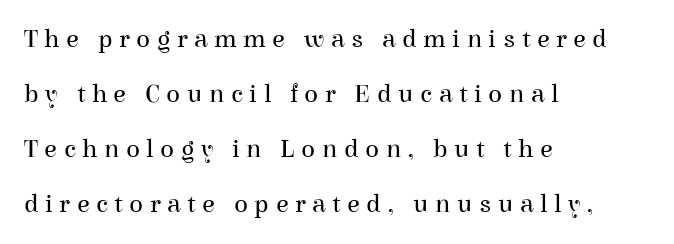
{"italic": "no", "bold": "no", "underline": "no", "align": "left", "line_spacing": "loose", "line_spacing_ratio": 2.11, "letter_spacing": "wide", "letter_spacing_em": 0.25, "glyph_px": 26}
